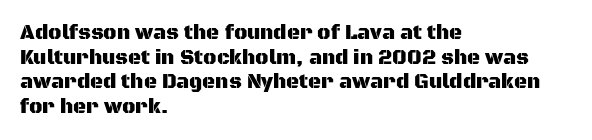
The image shows 20 px text type, upright; set left-aligned, line spacing 1.23x, normal letter spacing, not underlined.
